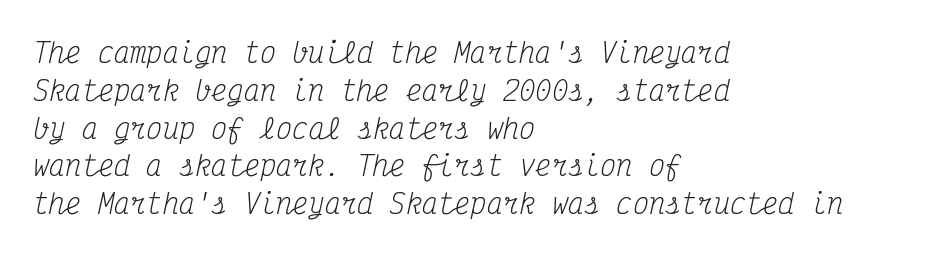
Ink coverage per letter is moderate at most. Does the lettering tilt? It does — this is italic. Has an underline been added? It has not. Each word holds together tightly as a unit, with standard inter-letter gaps.
